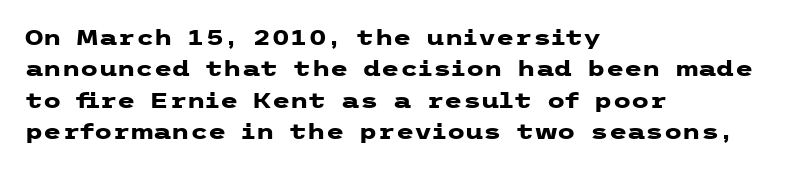
Q: Is the text bold? A: Yes.
Q: Is the text italic (slanted)? A: No, it is upright.
Q: Is the text underlined? A: No.
Q: How is the paragraph aligned? A: Left-aligned.
Q: Is the spacing between letters normal or unusually wide? A: Normal.
Q: Is the spacing between lines tight, normal or loose? A: Normal.
